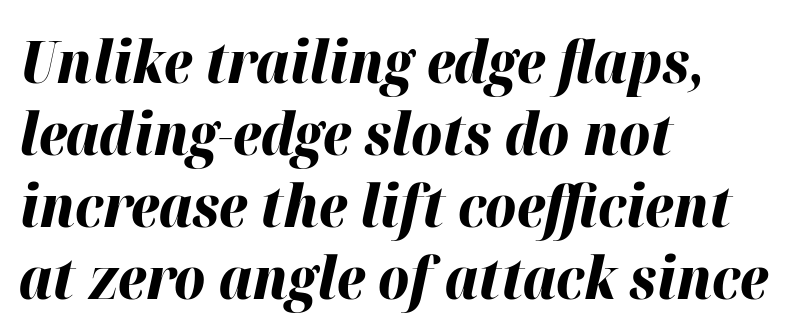
The image shows 59 px bold type, italic (leaning right); set left-aligned, line spacing 1.22x, normal letter spacing, not underlined; high stroke contrast and a medium x-height.
